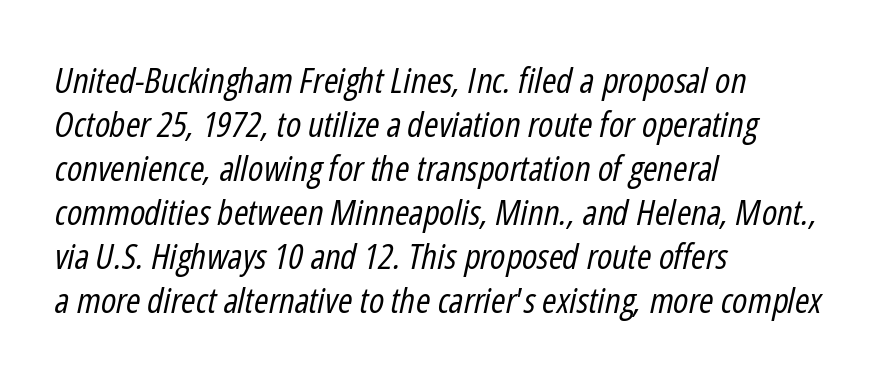
The designer left line spacing at the default. The lines in this sample share a left origin and differ only in where they stop. How are the letters spaced? Ordinarily, with no added tracking. The face used here is proportionally spaced, like ordinary book or web type. The whole block is typeset with a tilt. Descender tails drop into unmarked territory.
